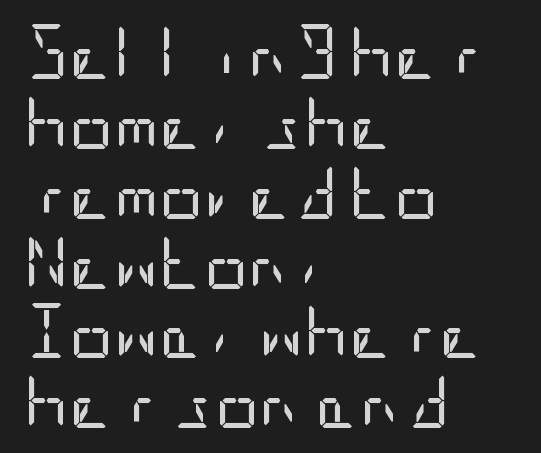
The image shows 55 px regular-weight, condensed sans-serif type, upright; set left-aligned, normal line spacing (1.27x), normal letter spacing, not underlined; low stroke contrast and a large x-height.
